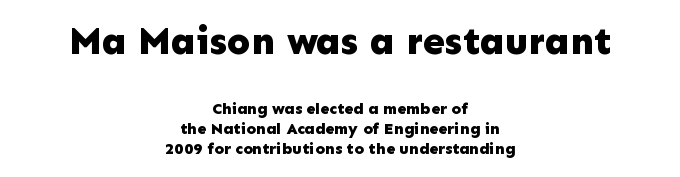
Q: Is the text bold? A: Yes.
Q: Is the text italic (slanted)? A: No, it is upright.
Q: Is the typeface a serif or a sans-serif typeface? A: Sans-serif.
Q: Is the text underlined? A: No.
Q: How is the paragraph aligned? A: Centered.
Q: Is the spacing between letters normal or unusually wide? A: Normal.
Q: Is the spacing between lines tight, normal or loose? A: Normal.
Q: Which block of text is set in a larger size, the first (top) or the second (bottom)? A: The first (top) one.
Q: Width (condensed, normal, or wide)? A: Normal.
Q: Stroke contrast? A: Low.
Q: x-height? A: Medium.
Q: Monospaced? A: No.
